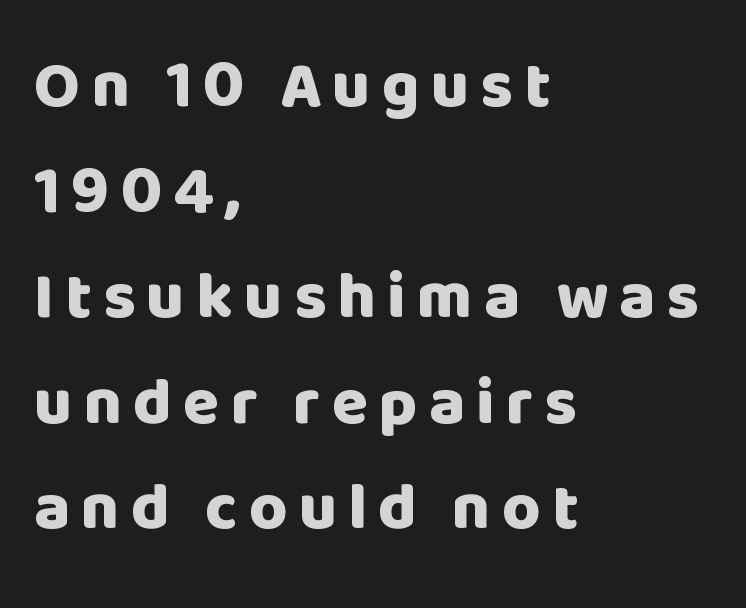
Q: Is the text bold? A: Yes.
Q: Is the text italic (slanted)? A: No, it is upright.
Q: Is the typeface a serif or a sans-serif typeface? A: Sans-serif.
Q: Is the text underlined? A: No.
Q: How is the paragraph aligned? A: Left-aligned.
Q: Is the spacing between lines tight, normal or loose? A: Normal.
Q: Width (condensed, normal, or wide)? A: Normal.
Q: Stroke contrast? A: Low.
Q: x-height? A: Large.
Q: Monospaced? A: No.
